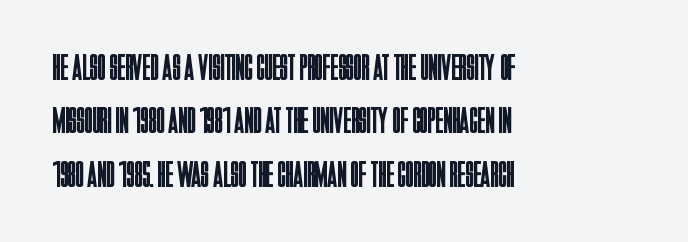
Q: Is the text bold? A: No.
Q: Is the text italic (slanted)? A: No, it is upright.
Q: Is the typeface a serif or a sans-serif typeface? A: Sans-serif.
Q: Is the text underlined? A: No.
Q: How is the paragraph aligned? A: Left-aligned.
Q: Is the spacing between letters normal or unusually wide? A: Normal.
Q: Is the spacing between lines tight, normal or loose? A: Normal.
Q: Width (condensed, normal, or wide)? A: Condensed.
Q: Stroke contrast? A: Low.
Q: x-height? A: Large.
Q: Monospaced? A: No.
